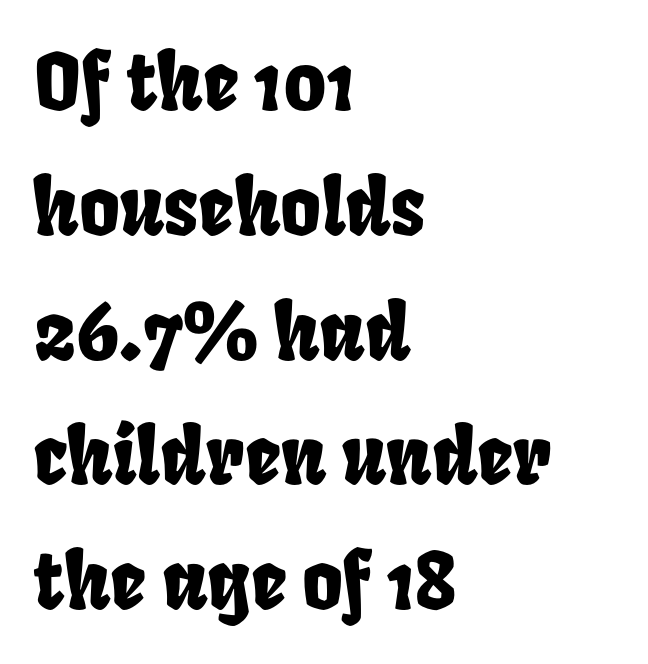
The image shows 78 px condensed type; set left-aligned, normal line spacing (1.6x), normal letter spacing, not underlined; low stroke contrast and a large x-height.
